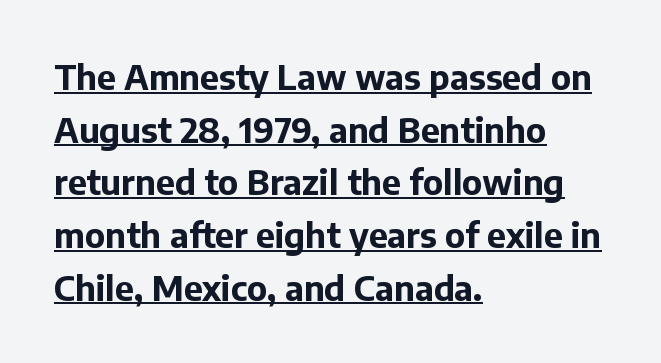
Q: Is the text bold? A: Yes.
Q: Is the text italic (slanted)? A: No, it is upright.
Q: Is the typeface a serif or a sans-serif typeface? A: Sans-serif.
Q: Is the text underlined? A: Yes.
Q: How is the paragraph aligned? A: Left-aligned.
Q: Is the spacing between letters normal or unusually wide? A: Normal.
Q: Is the spacing between lines tight, normal or loose? A: Normal.
Q: Width (condensed, normal, or wide)? A: Normal.
Q: Stroke contrast? A: Low.
Q: x-height? A: Medium.
Q: Monospaced? A: No.
